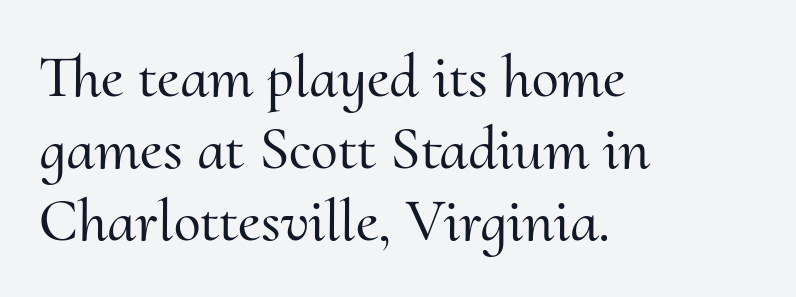
{"serif": "yes", "italic": "no", "width": "normal", "stroke_contrast": "medium", "x_height": "small", "monospaced": "no", "underline": "no", "align": "left", "line_spacing_ratio": 1.18, "letter_spacing": "normal", "letter_spacing_em": 0.0, "glyph_px": 61}
